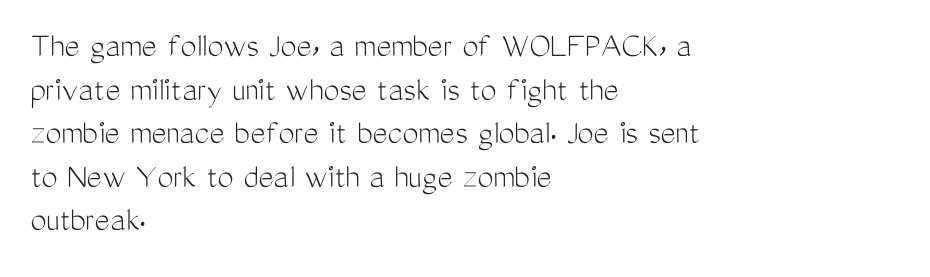
{"serif": "no", "italic": "no", "bold": "no", "weight": "light", "width": "condensed", "stroke_contrast": "medium", "x_height": "medium", "monospaced": "no", "underline": "no", "align": "left", "line_spacing_ratio": 1.21, "letter_spacing": "normal", "letter_spacing_em": 0.0, "glyph_px": 36}
